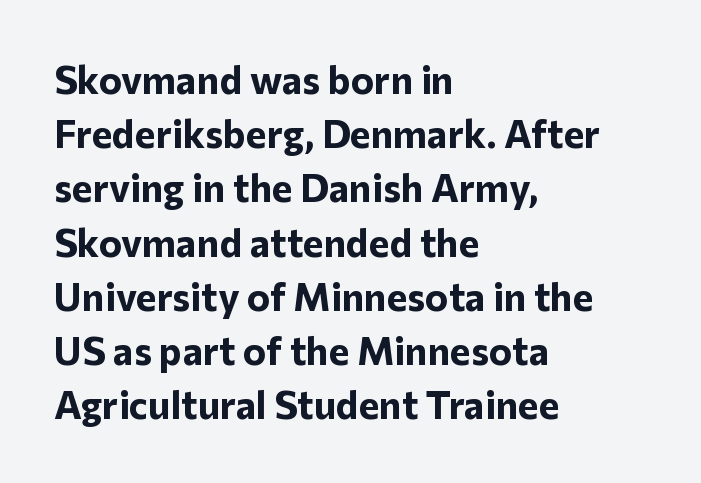
The image shows 39 px bold sans-serif type, upright; set left-aligned, normal line spacing (1.39x), normal letter spacing, not underlined; low stroke contrast and a medium x-height.
